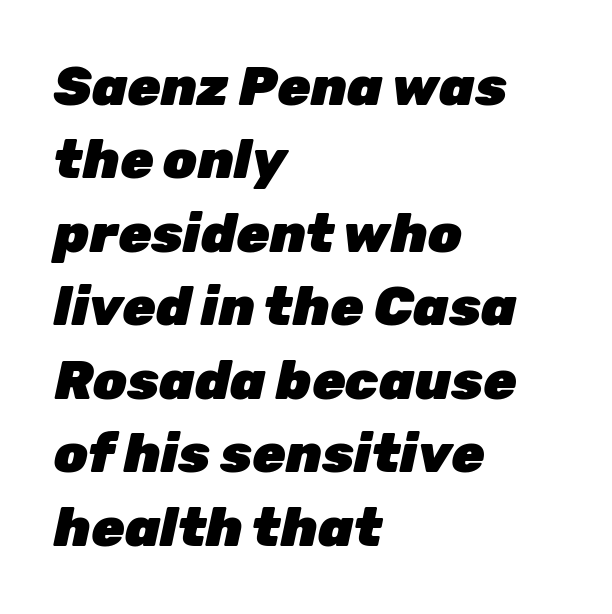
Q: Is the text bold? A: Yes.
Q: Is the text italic (slanted)? A: Yes, it leans right by about 12 degrees.
Q: Is the text underlined? A: No.
Q: How is the paragraph aligned? A: Left-aligned.
Q: Is the spacing between letters normal or unusually wide? A: Normal.
Q: Is the spacing between lines tight, normal or loose? A: Normal.
Q: Width (condensed, normal, or wide)? A: Normal.
Q: Stroke contrast? A: Low.
Q: x-height? A: Medium.
Q: Monospaced? A: No.
